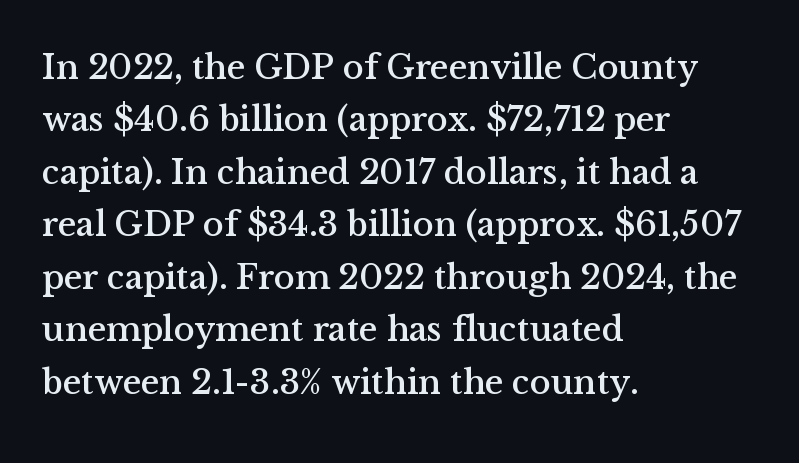
Q: Is the text italic (slanted)? A: No, it is upright.
Q: Is the typeface a serif or a sans-serif typeface? A: Serif.
Q: Is the text underlined? A: No.
Q: How is the paragraph aligned? A: Left-aligned.
Q: Is the spacing between letters normal or unusually wide? A: Normal.
Q: Is the spacing between lines tight, normal or loose? A: Normal.
Q: Width (condensed, normal, or wide)? A: Normal.
Q: Stroke contrast? A: Medium.
Q: x-height? A: Medium.
Q: Monospaced? A: No.
